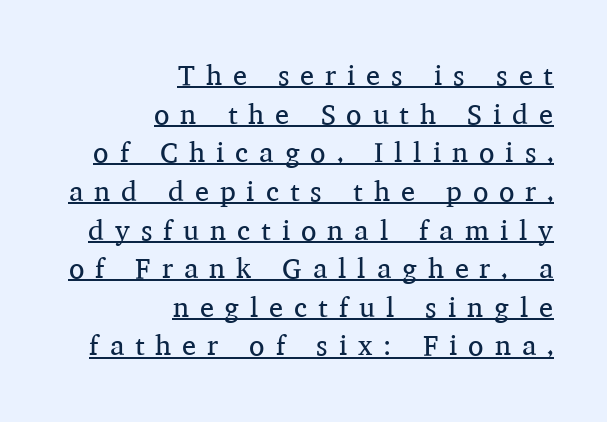
The image shows 28 px regular-weight serif type, upright; set right-aligned, normal line spacing (1.38x), unusually wide letter spacing (+0.39 em), underlined; medium stroke contrast and a medium x-height.
